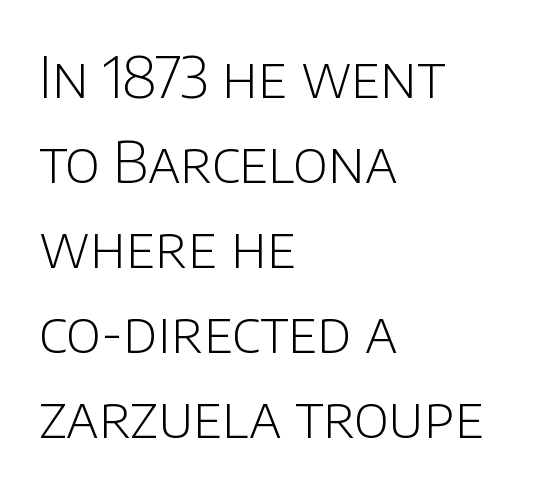
The image shows 57 px light sans-serif type, upright; set left-aligned, normal line spacing (1.49x), normal letter spacing, not underlined; low stroke contrast and a large x-height.
